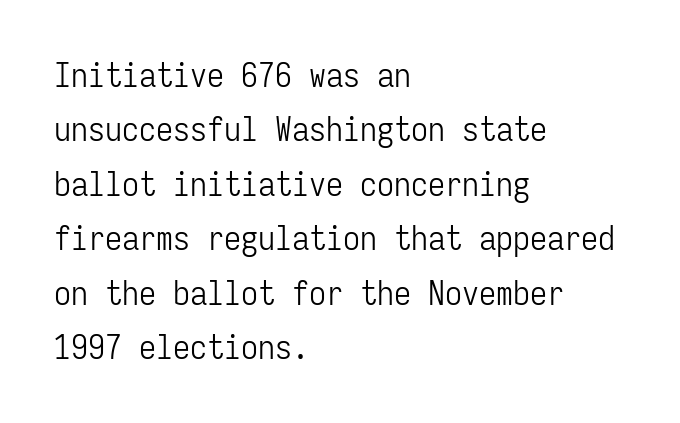
No heavy texture on the line: the type isn't bold. Grotesque or geometric, the face here clearly has no serifs. The letters stand upright; this is a roman face. Students, note that the glyphs here touch the page at normal intervals.
